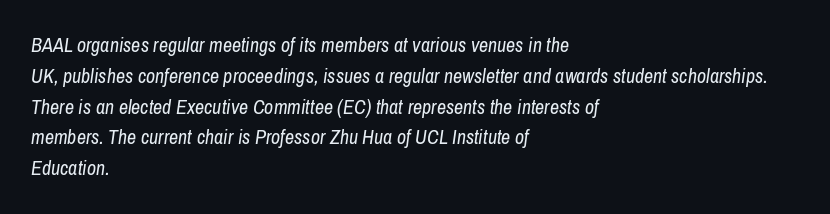
Q: Is the text bold? A: No.
Q: Is the text italic (slanted)? A: Yes, it leans right by about 8 degrees.
Q: Is the text underlined? A: No.
Q: How is the paragraph aligned? A: Left-aligned.
Q: Is the spacing between letters normal or unusually wide? A: Normal.
Q: Is the spacing between lines tight, normal or loose? A: Normal.
